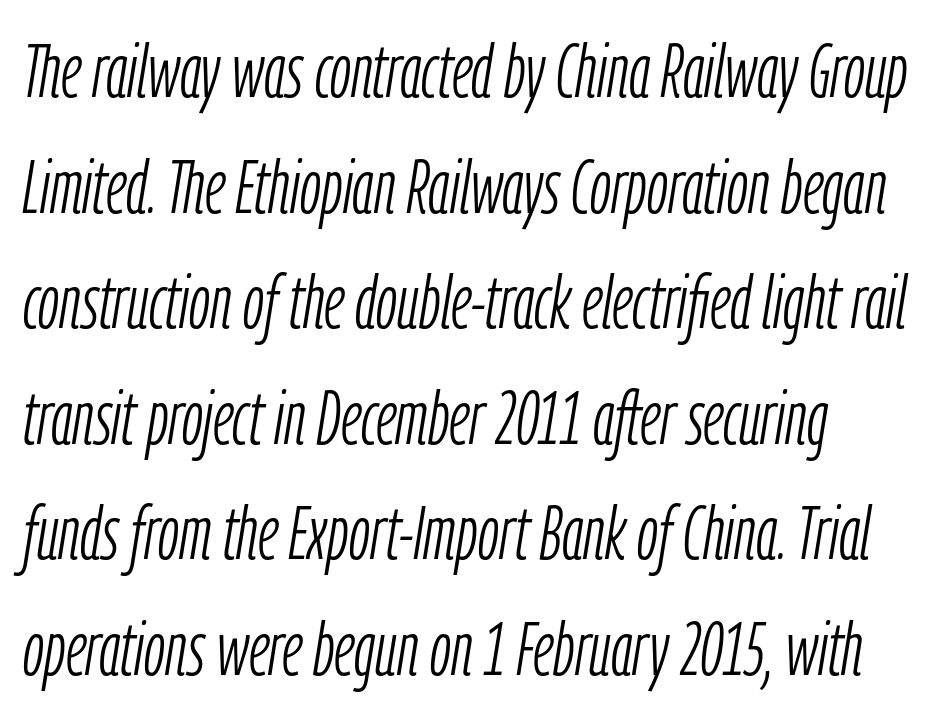
Normally led — the rows are evenly, conventionally spaced. A clean baseline with only descenders dipping below it. This sample uses an oblique cut, with every glyph tilted off the vertical. Letter spacing: default. The typeface has the unassuming heft of standard copy or less. Character widths vary here, with narrow letters taking less room than wide ones.
